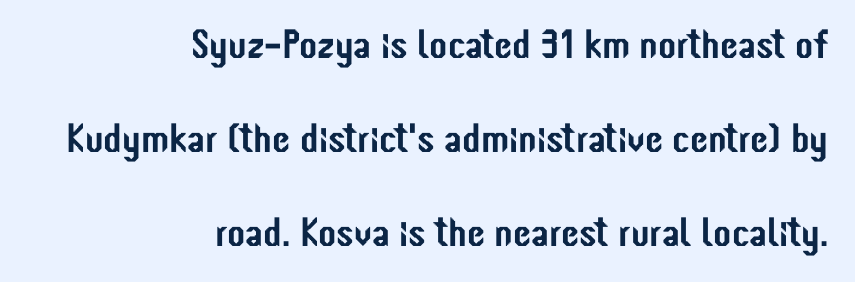
A great deal of white space separates one row of letters from the next. These lines are rendered in a variable-pitch font. Each line ends at the same right margin while the left side varies. In terms of letterspacing, this is plain default setting. A sans-serif font was chosen for this passage. Style check: upright.
